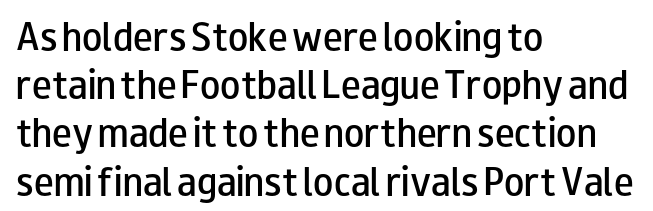
Q: Is the text bold? A: Semi-bold.
Q: Is the text italic (slanted)? A: No, it is upright.
Q: Is the typeface a serif or a sans-serif typeface? A: Sans-serif.
Q: Is the text underlined? A: No.
Q: How is the paragraph aligned? A: Left-aligned.
Q: Is the spacing between letters normal or unusually wide? A: Normal.
Q: Is the spacing between lines tight, normal or loose? A: Normal.
Q: Width (condensed, normal, or wide)? A: Wide.
Q: Stroke contrast? A: Low.
Q: x-height? A: Small.
Q: Monospaced? A: No.
